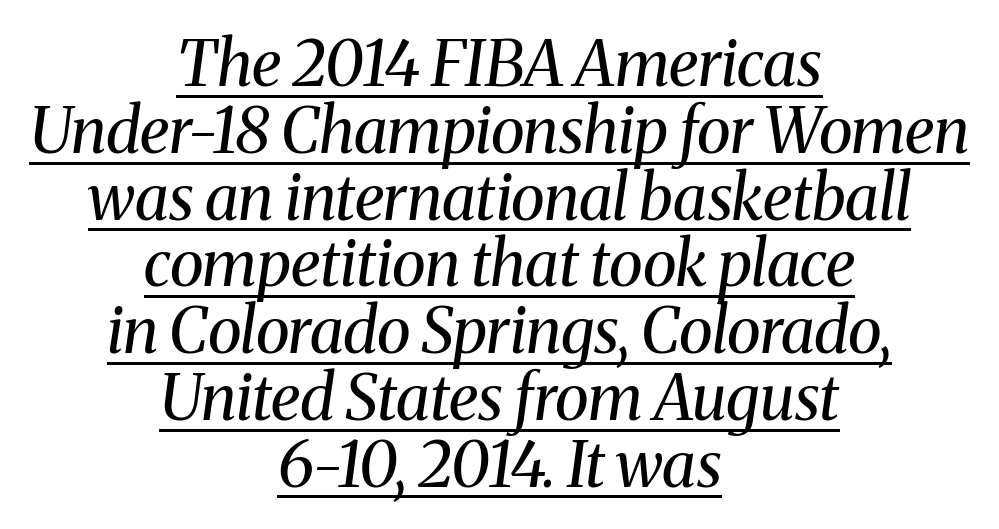
Q: Is the text bold? A: No.
Q: Is the text italic (slanted)? A: Yes, it leans right by about 8 degrees.
Q: Is the typeface a serif or a sans-serif typeface? A: Serif.
Q: Is the text underlined? A: Yes.
Q: How is the paragraph aligned? A: Centered.
Q: Is the spacing between letters normal or unusually wide? A: Normal.
Q: Is the spacing between lines tight, normal or loose? A: Tight.
Q: Width (condensed, normal, or wide)? A: Normal.
Q: Stroke contrast? A: Medium.
Q: x-height? A: Medium.
Q: Monospaced? A: No.
